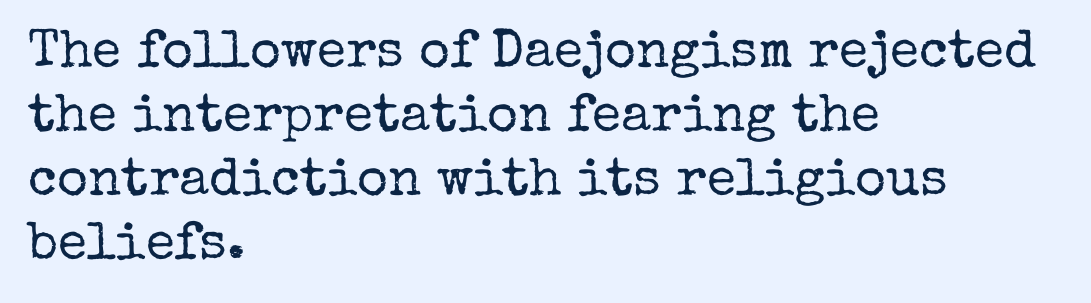
Q: Is the text bold? A: No.
Q: Is the text italic (slanted)? A: No, it is upright.
Q: Is the typeface a serif or a sans-serif typeface? A: Serif.
Q: Is the text underlined? A: No.
Q: How is the paragraph aligned? A: Left-aligned.
Q: Is the spacing between letters normal or unusually wide? A: Normal.
Q: Width (condensed, normal, or wide)? A: Normal.
Q: Stroke contrast? A: Low.
Q: x-height? A: Medium.
Q: Monospaced? A: No.
